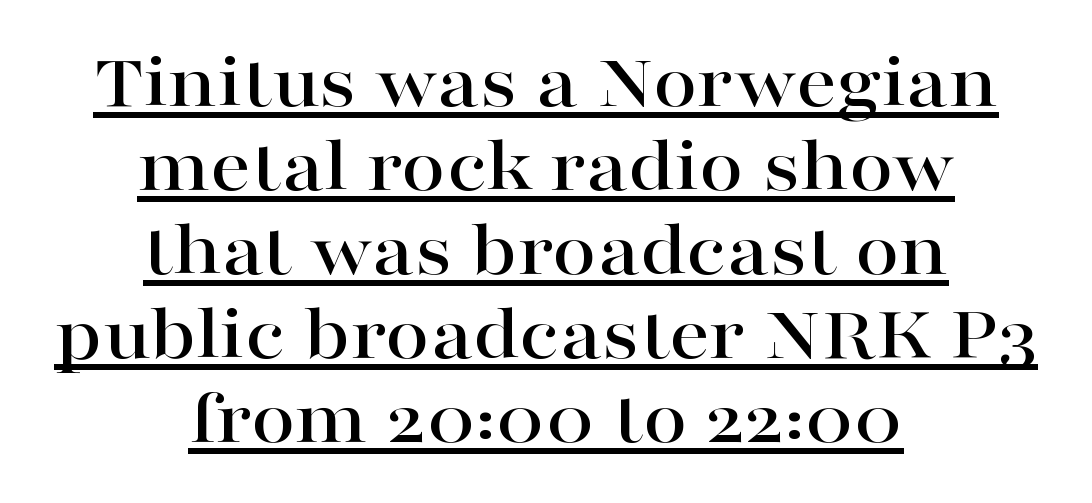
{"serif": "yes", "italic": "no", "width": "wide", "stroke_contrast": "high", "x_height": "medium", "monospaced": "no", "underline": "yes", "align": "center", "line_spacing": "tight", "line_spacing_ratio": 1.05, "letter_spacing": "normal", "letter_spacing_em": 0.0, "glyph_px": 80}
